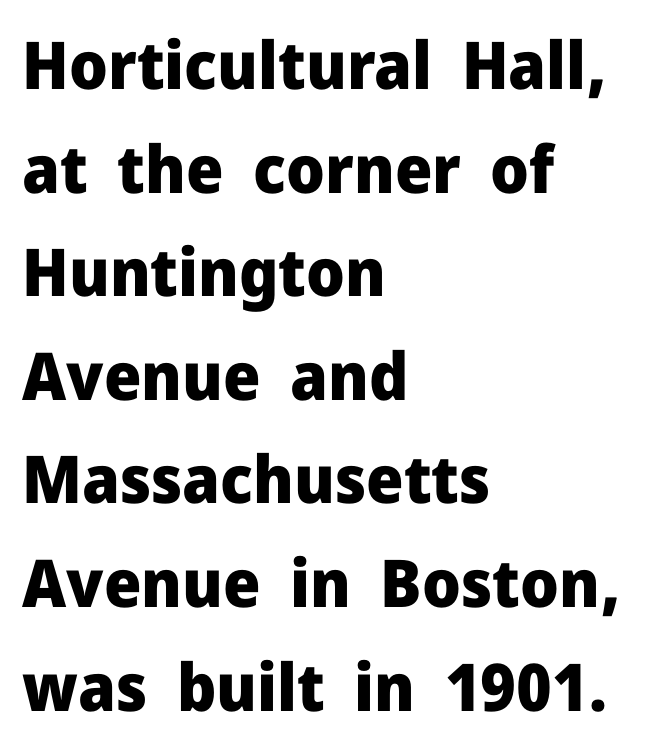
Any mark beneath the type? The region is blank. Unlike a traditional serif, this face leaves its strokes unadorned. Compared with a centered layout, this one pins lines to the left instead. The face used here is rendered with its standard letterfit. I'd describe the lettering as bold — thick and assertive. Think of a printed novel: that variable character pitch is what you see here.
